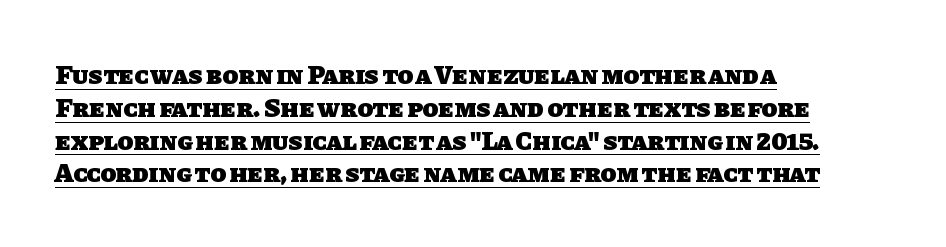
{"bold": "yes", "underline": "yes", "align": "left", "line_spacing": "normal", "line_spacing_ratio": 1.26, "letter_spacing": "normal", "letter_spacing_em": 0.0, "glyph_px": 26}
